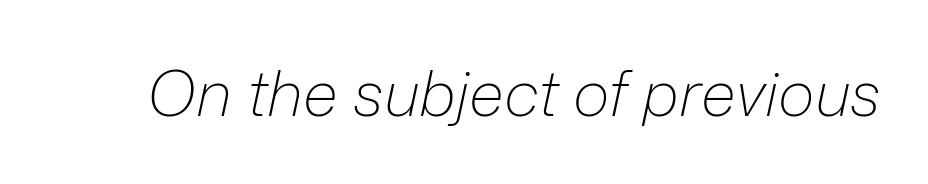
You can tell it's italic because the verticals aren't actually vertical. The strokes are not fattened; the text isn't bold. The zone under the glyphs is completely vacant. Does extra space separate the letters? No, they use regular spacing. Each letter keeps its own natural width here, so spacing adapts to shape.
